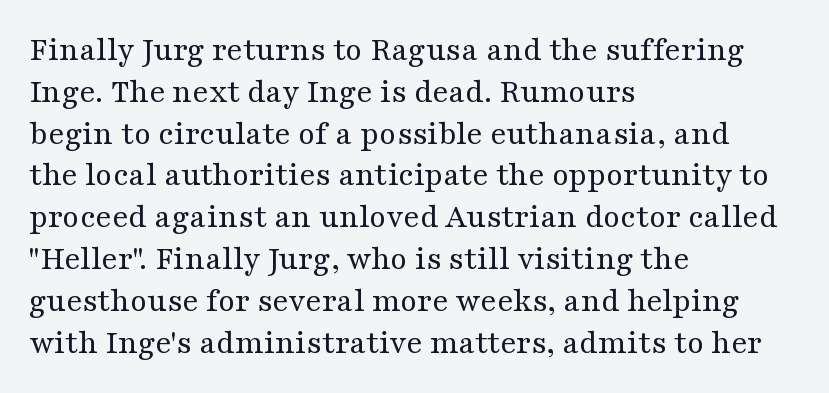
The glyphs in this specimen are seriffed. Between one letter and the next there's only the usual sliver of space. The space beneath each line is pristine and unruled. This is roman type, the default non-slanted kind.
